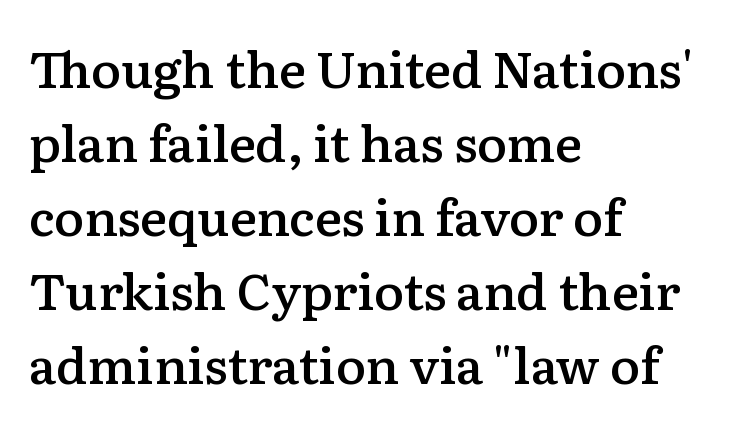
{"serif": "yes", "italic": "no", "bold": "semi", "weight": "semibold", "width": "normal", "stroke_contrast": "low", "x_height": "medium", "monospaced": "no", "underline": "no", "align": "left", "line_spacing": "normal", "line_spacing_ratio": 1.48, "letter_spacing": "normal", "letter_spacing_em": 0.0, "glyph_px": 50}
